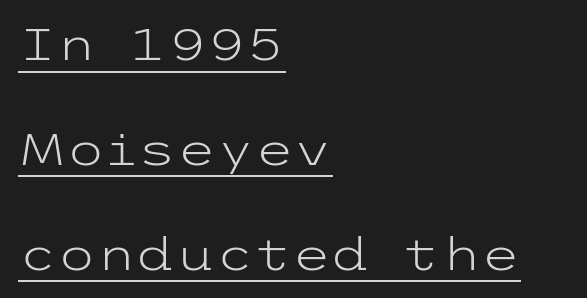
Nothing heavy about these letters — not bold at all. The line-height multiplier appears high, well above default. Students, note that the glyphs here touch the page at normal intervals. Horizontally, the lines are justified to the leading edge only.
